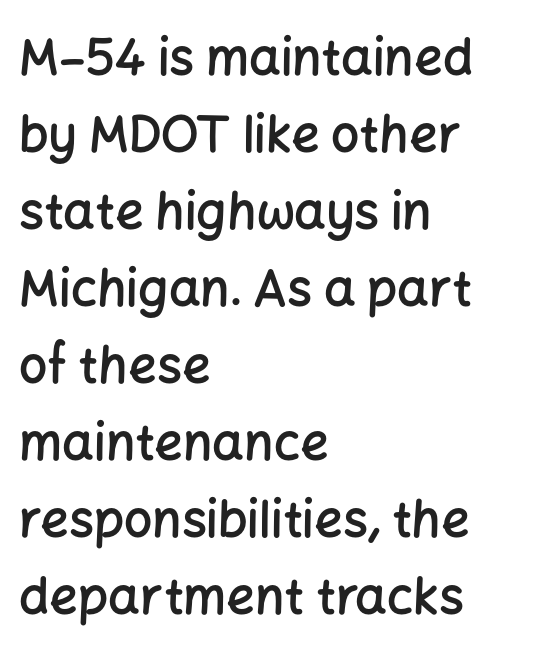
Short and long lines alike share a common starting point at left. The letters stand upright; this is a roman face. The characters display no serif detailing; their extremities are plain. The rows are spaced the way most documents space them.
